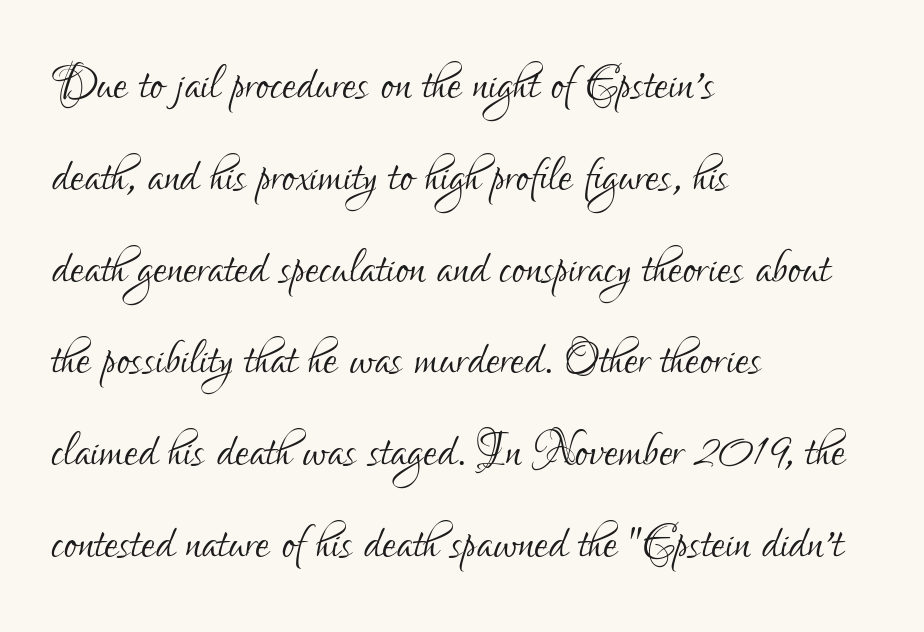
Stroke thickness stays within the range of a standard reading face or lighter. Which margin do the lines hug? The left one — the right edge is uneven. Do the characters align in a grid? No, the font is proportional. The baseline area is clear.
